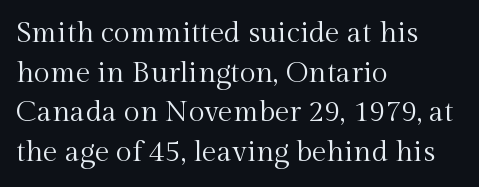
The image shows 29 px regular-weight serif type, upright; set left-aligned, normal line spacing (1.37x), normal letter spacing, not underlined; a medium x-height.
